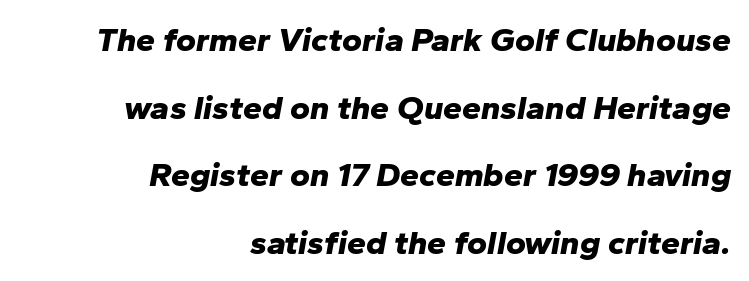
The image shows 34 px bold type, italic (leaning right); set right-aligned, loose line spacing (1.99x), normal letter spacing, not underlined; low stroke contrast and a medium x-height.
